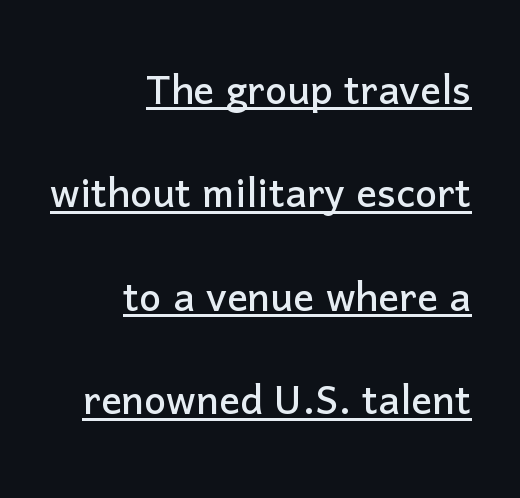
The image shows 52 px sans-serif type, upright; set right-aligned, loose line spacing (1.99x), normal letter spacing, underlined; low stroke contrast and a medium x-height.
